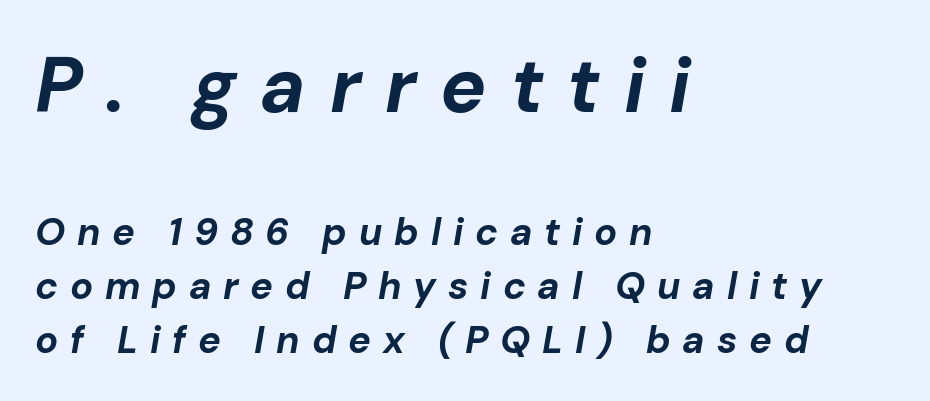
{"italic": "yes", "lean": "right", "slant_degrees": 10, "bold": "yes", "weight": "bold", "width": "normal", "stroke_contrast": "low", "x_height": "medium", "monospaced": "no", "underline": "no", "align": "left", "line_spacing": "normal", "line_spacing_ratio": 1.43, "letter_spacing": "wide", "letter_spacing_em": 0.31, "larger_block": "first", "size_ratio": 2.03, "glyph_px": 77}
